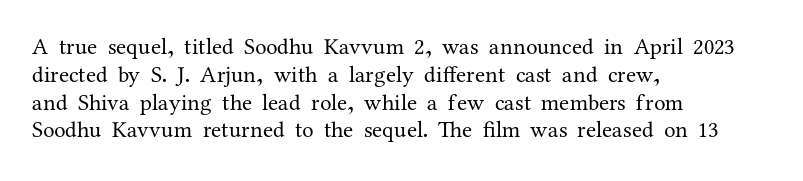
{"italic": "no", "bold": "no", "underline": "no", "align": "left", "line_spacing_ratio": 1.21, "letter_spacing": "normal", "letter_spacing_em": 0.0, "glyph_px": 23}
